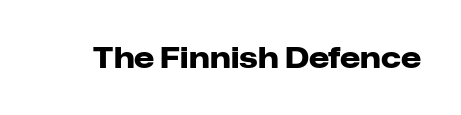
The letters stand upright; this is a roman face. The foot of each line stays bare and open. Tracking here is standard; glyphs follow each other at the usual distance. You can tell from the bare stems that sans-serif type was used. The characters look thick and weighty, a clear bold. Proportional: the letters do not fall into vertical columns.
